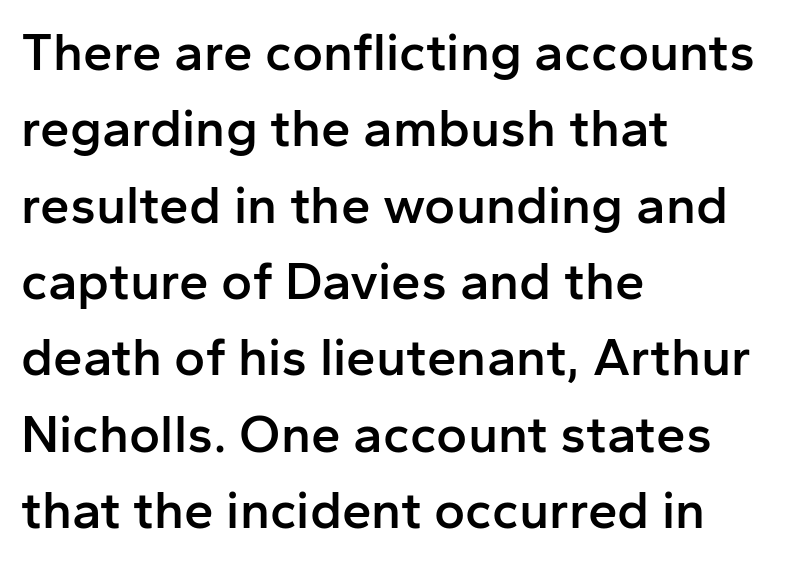
{"serif": "no", "italic": "no", "bold": "semi", "weight": "semibold", "width": "normal", "stroke_contrast": "low", "x_height": "medium", "monospaced": "no", "underline": "no", "align": "left", "line_spacing": "normal", "line_spacing_ratio": 1.44, "letter_spacing": "normal", "letter_spacing_em": 0.0, "glyph_px": 53}
